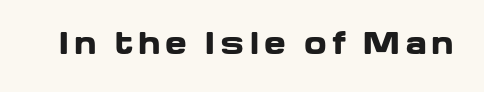
Q: Is the text bold? A: Yes.
Q: Is the text italic (slanted)? A: No, it is upright.
Q: Is the typeface a serif or a sans-serif typeface? A: Sans-serif.
Q: Is the text underlined? A: No.
Q: Width (condensed, normal, or wide)? A: Wide.
Q: Stroke contrast? A: Low.
Q: x-height? A: Medium.
Q: Monospaced? A: No.
